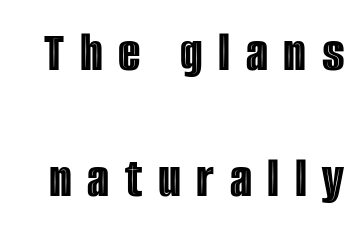
The letters advance in unequal steps, a hallmark of proportional type. Posture: upright roman. Does extra space separate the letters? Yes, quite a lot of it. Just letters on the line, the space beneath them empty. Leading: increased.
